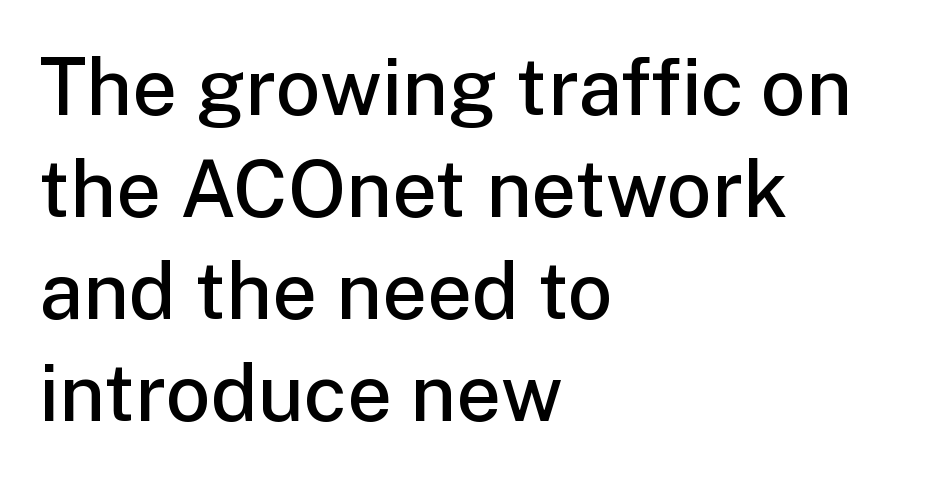
The image shows 79 px semibold sans-serif type, upright; set left-aligned, normal line spacing (1.29x), normal letter spacing, not underlined; low stroke contrast and a medium x-height.
